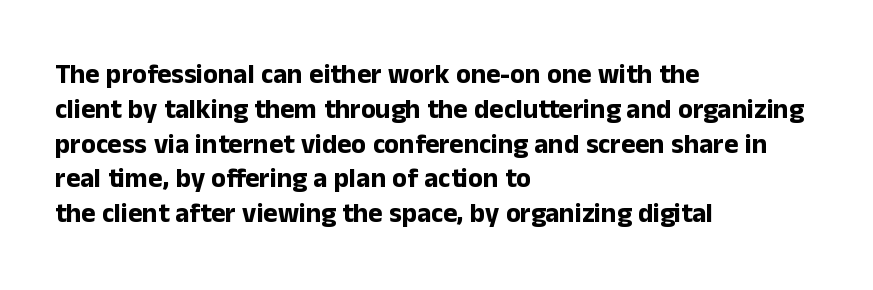
Q: Is the text bold? A: Yes.
Q: Is the text italic (slanted)? A: No, it is upright.
Q: Is the text underlined? A: No.
Q: How is the paragraph aligned? A: Left-aligned.
Q: Is the spacing between letters normal or unusually wide? A: Normal.
Q: Is the spacing between lines tight, normal or loose? A: Normal.
